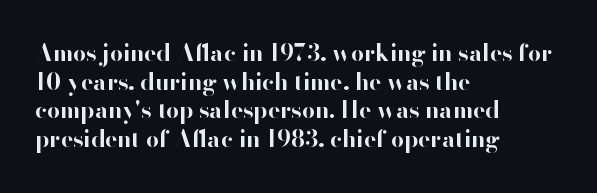
Q: Is the text bold? A: Yes.
Q: Is the text italic (slanted)? A: No, it is upright.
Q: Is the text underlined? A: No.
Q: How is the paragraph aligned? A: Left-aligned.
Q: Is the spacing between letters normal or unusually wide? A: Normal.
Q: Is the spacing between lines tight, normal or loose? A: Normal.
